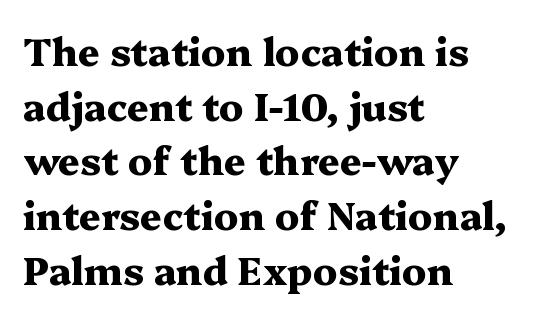
Q: Is the text bold? A: Yes.
Q: Is the text italic (slanted)? A: No, it is upright.
Q: Is the typeface a serif or a sans-serif typeface? A: Serif.
Q: Is the text underlined? A: No.
Q: How is the paragraph aligned? A: Left-aligned.
Q: Is the spacing between letters normal or unusually wide? A: Normal.
Q: Is the spacing between lines tight, normal or loose? A: Normal.
Q: Width (condensed, normal, or wide)? A: Wide.
Q: Stroke contrast? A: Medium.
Q: x-height? A: Medium.
Q: Monospaced? A: No.
